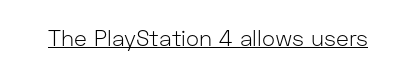
Q: Is the text bold? A: No.
Q: Is the text italic (slanted)? A: No, it is upright.
Q: Is the text underlined? A: Yes.
Q: Is the spacing between letters normal or unusually wide? A: Normal.
